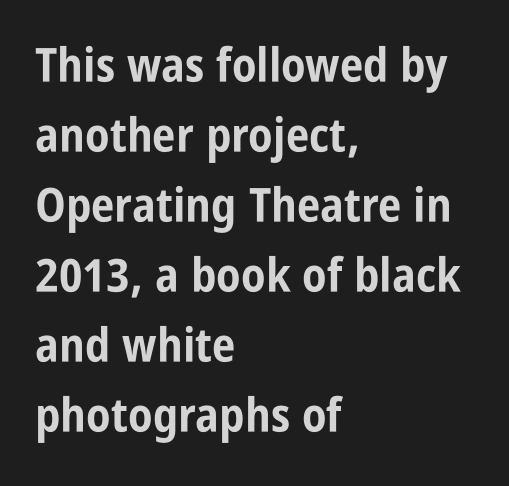
{"serif": "no", "italic": "no", "bold": "yes", "weight": "bold", "width": "condensed", "stroke_contrast": "low", "x_height": "large", "monospaced": "no", "underline": "no", "align": "left", "line_spacing": "normal", "line_spacing_ratio": 1.49, "letter_spacing": "normal", "letter_spacing_em": 0.0, "glyph_px": 47}
